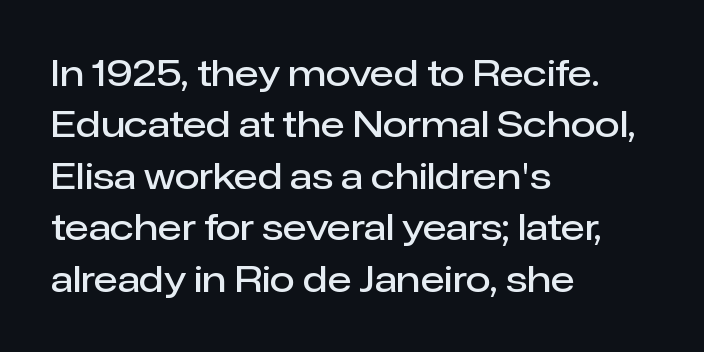
Q: Is the text bold? A: Semi-bold.
Q: Is the text italic (slanted)? A: No, it is upright.
Q: Is the typeface a serif or a sans-serif typeface? A: Sans-serif.
Q: Is the text underlined? A: No.
Q: How is the paragraph aligned? A: Left-aligned.
Q: Is the spacing between letters normal or unusually wide? A: Normal.
Q: Is the spacing between lines tight, normal or loose? A: Normal.
Q: Width (condensed, normal, or wide)? A: Normal.
Q: Stroke contrast? A: Low.
Q: x-height? A: Medium.
Q: Monospaced? A: No.
